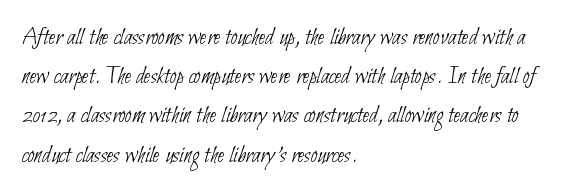
The image shows 25 px text type; set left-aligned, normal line spacing (1.57x), normal letter spacing, not underlined.
